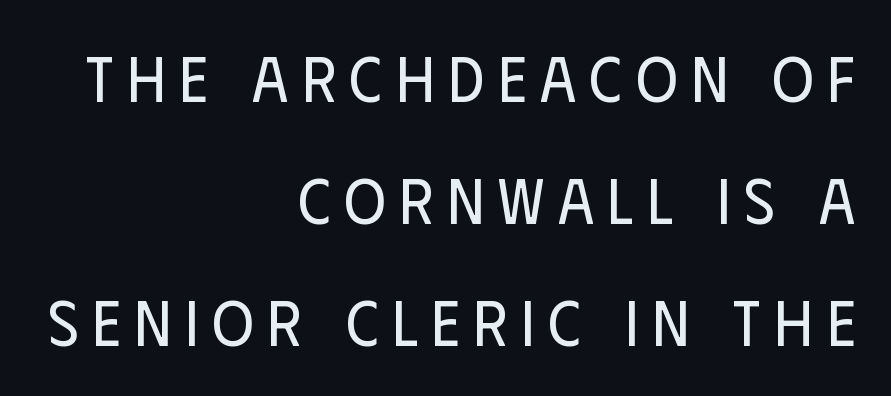
{"serif": "no", "italic": "no", "bold": "no", "weight": "regular", "width": "condensed", "stroke_contrast": "low", "x_height": "large", "monospaced": "no", "underline": "no", "align": "right", "line_spacing": "loose", "line_spacing_ratio": 1.91, "letter_spacing": "wide", "letter_spacing_em": 0.21, "glyph_px": 64}
